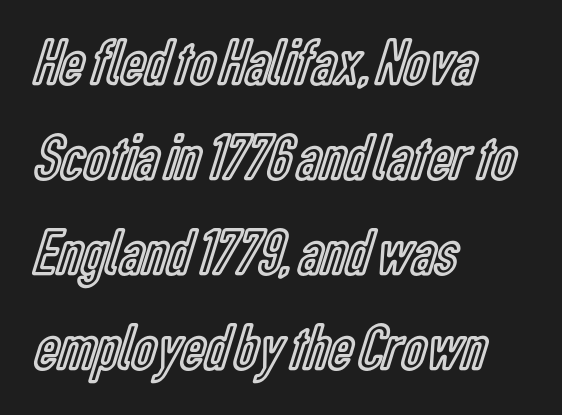
The image shows 66 px condensed type; set left-aligned, normal line spacing (1.44x), normal letter spacing, not underlined; a medium x-height.
